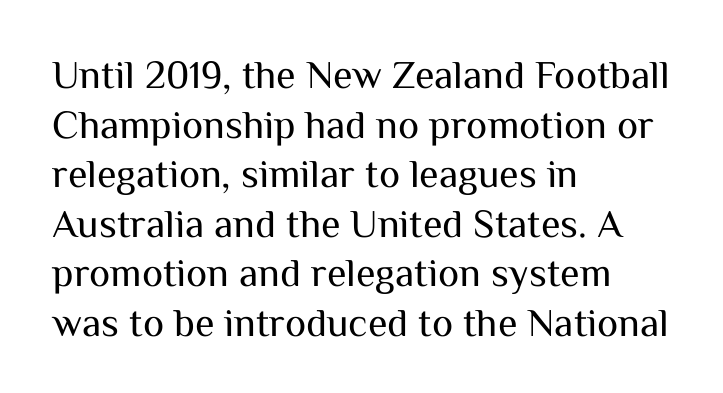
Q: Is the text bold? A: No.
Q: Is the text italic (slanted)? A: No, it is upright.
Q: Is the typeface a serif or a sans-serif typeface? A: Sans-serif.
Q: Is the text underlined? A: No.
Q: How is the paragraph aligned? A: Left-aligned.
Q: Is the spacing between letters normal or unusually wide? A: Normal.
Q: Width (condensed, normal, or wide)? A: Normal.
Q: Stroke contrast? A: Medium.
Q: x-height? A: Medium.
Q: Monospaced? A: No.
